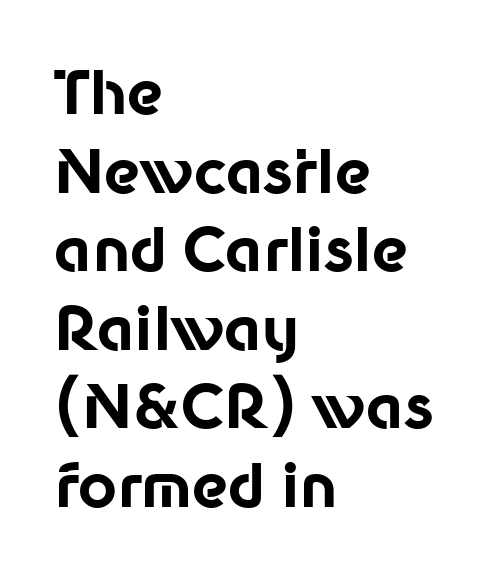
This is the regular roman posture of the typeface. Is the letter spacing exaggerated? No — it looks like the ordinary default. Regarding leading, the lines here are spaced in the standard way. Does the weight exceed regular? Yes, all the way to bold. Decoration check: the copy has no underline. To sum up the face: it is a sans, with no serifs.
